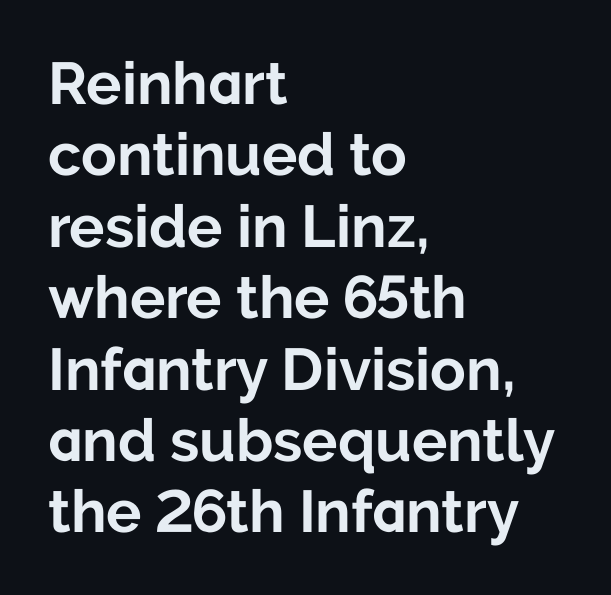
{"serif": "no", "italic": "no", "bold": "yes", "weight": "bold", "width": "normal", "stroke_contrast": "low", "x_height": "medium", "monospaced": "no", "underline": "no", "align": "left", "line_spacing_ratio": 1.21, "letter_spacing": "normal", "letter_spacing_em": 0.0, "glyph_px": 59}
